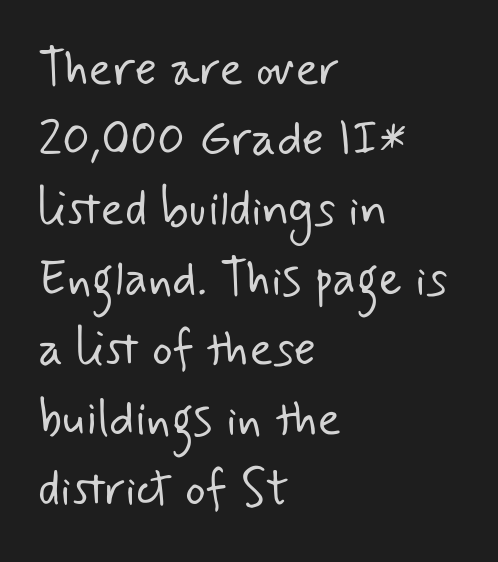
{"serif": "no", "bold": "no", "weight": "light", "width": "normal", "stroke_contrast": "low", "x_height": "small", "monospaced": "no", "underline": "no", "align": "left", "line_spacing": "normal", "line_spacing_ratio": 1.43, "letter_spacing": "normal", "letter_spacing_em": 0.0, "glyph_px": 49}
